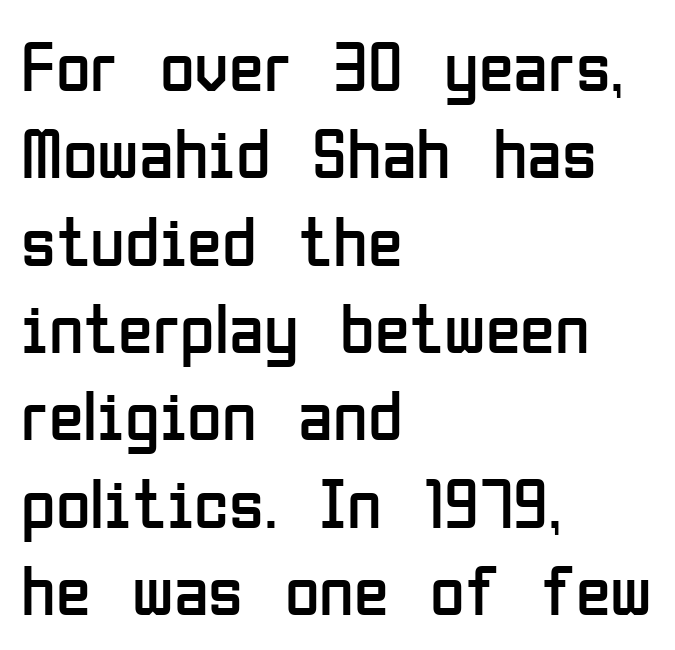
{"serif": "no", "italic": "no", "bold": "no", "weight": "regular", "width": "condensed", "stroke_contrast": "low", "x_height": "medium", "monospaced": "no", "underline": "no", "align": "left", "line_spacing_ratio": 1.23, "letter_spacing": "normal", "letter_spacing_em": 0.0, "glyph_px": 71}
